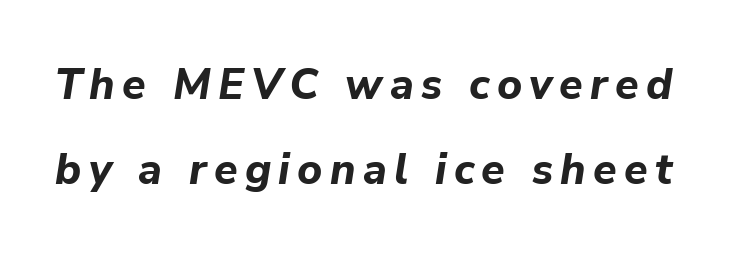
{"italic": "yes", "lean": "right", "slant_degrees": 9, "bold": "yes", "weight": "bold", "width": "normal", "stroke_contrast": "low", "x_height": "medium", "monospaced": "no", "underline": "no", "line_spacing": "loose", "line_spacing_ratio": 1.98, "glyph_px": 43}
